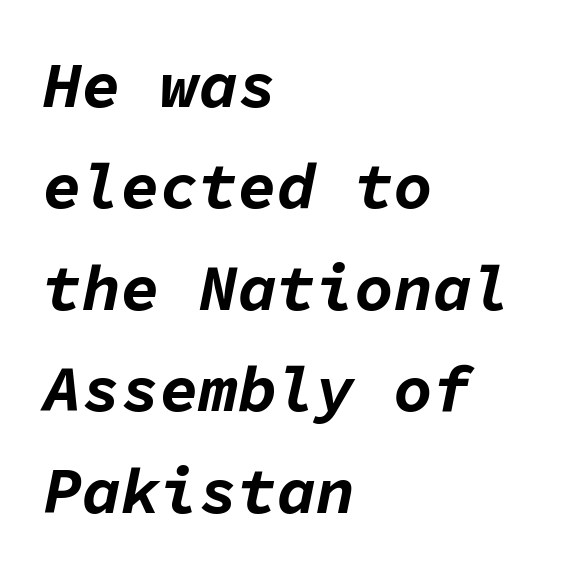
The face used here has a pronounced slope to its letters. Short note: letters normally spaced. The font is running at its bold setting. Baseline-to-baseline distance is the conventional proportion of letter height. Underlining? Definitely not there.
